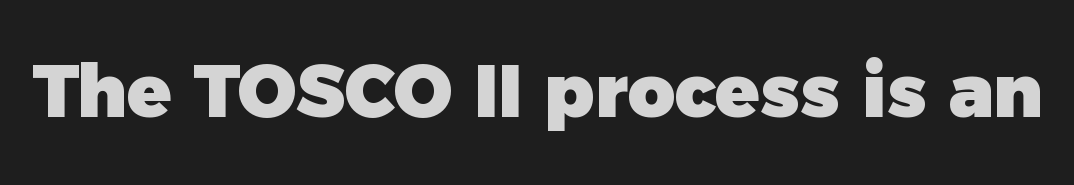
Q: Is the text bold? A: Yes.
Q: Is the typeface a serif or a sans-serif typeface? A: Sans-serif.
Q: Is the text underlined? A: No.
Q: Is the spacing between letters normal or unusually wide? A: Normal.
Q: Width (condensed, normal, or wide)? A: Normal.
Q: x-height? A: Medium.
Q: Monospaced? A: No.
